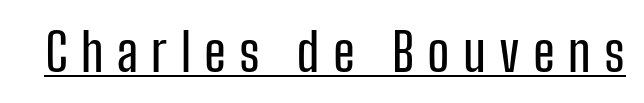
The letterforms stand isolated, each surrounded by extra space. The text was rendered using a sans face with plain stroke endings. Ordinary non-slanted type is in use. The letters advance in unequal steps, a hallmark of proportional type. This sample carries an underscore along the baseline area.
